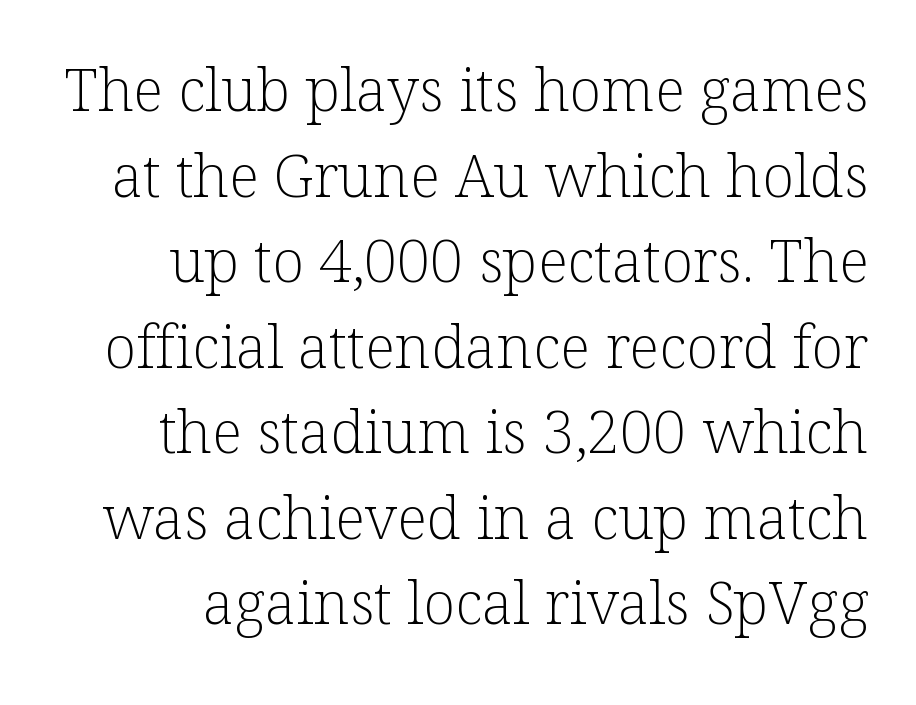
Q: Is the text bold? A: No.
Q: Is the text italic (slanted)? A: No, it is upright.
Q: Is the typeface a serif or a sans-serif typeface? A: Serif.
Q: Is the text underlined? A: No.
Q: Is the spacing between letters normal or unusually wide? A: Normal.
Q: Is the spacing between lines tight, normal or loose? A: Normal.
Q: Width (condensed, normal, or wide)? A: Normal.
Q: Stroke contrast? A: Low.
Q: x-height? A: Medium.
Q: Monospaced? A: No.
